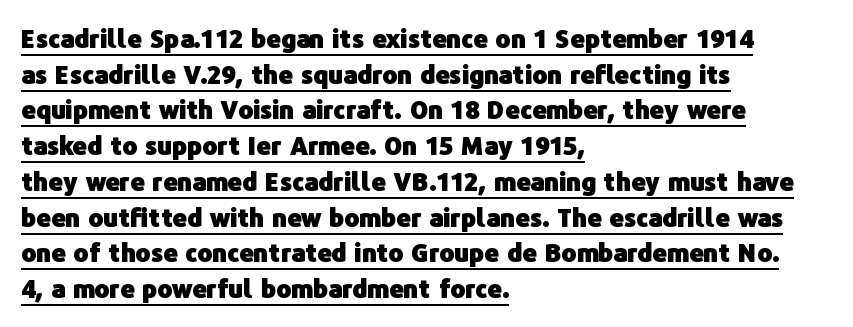
The face used here is rendered with its standard letterfit. You can tell it's not italic because the verticals are truly vertical. Normally led — the rows are evenly, conventionally spaced. The rendered words wear a rule along their underside. This is heavy type, rendered in bold. Which margin do the lines hug? The left one — the right edge is uneven.
